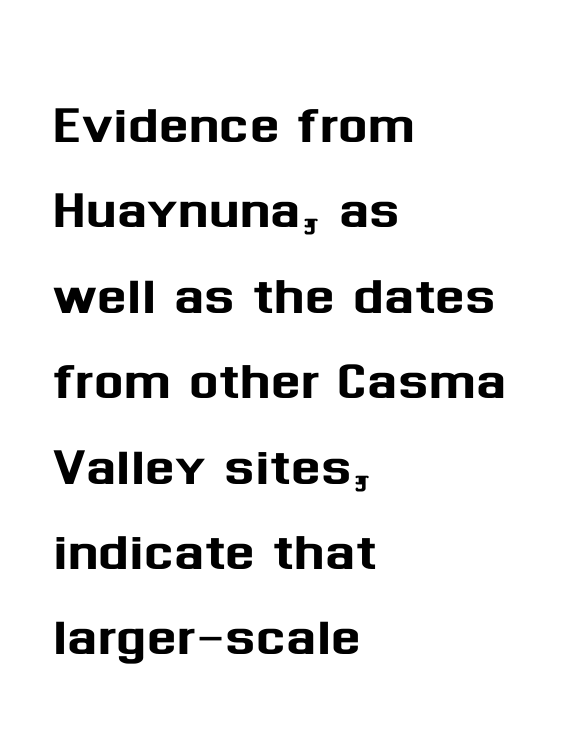
Q: Is the text italic (slanted)? A: No, it is upright.
Q: Is the typeface a serif or a sans-serif typeface? A: Sans-serif.
Q: Is the text underlined? A: No.
Q: How is the paragraph aligned? A: Left-aligned.
Q: Is the spacing between letters normal or unusually wide? A: Normal.
Q: Width (condensed, normal, or wide)? A: Normal.
Q: Stroke contrast? A: Medium.
Q: x-height? A: Medium.
Q: Monospaced? A: No.
